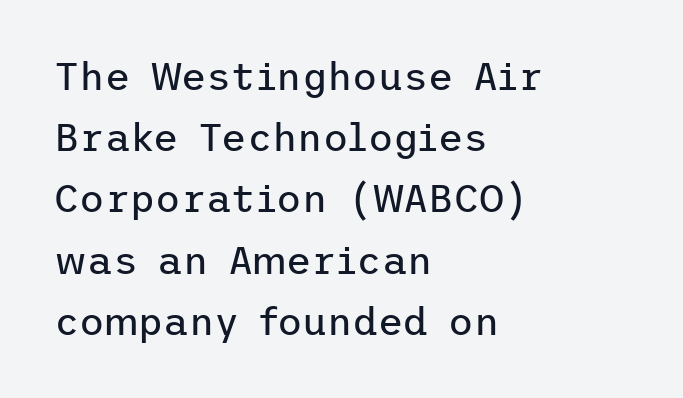
Posture: straight, roman, zero tilt. The line-height multiplier appears to be the usual default. Here the glyphs are tracked normally, forming tight word shapes. Check the space under the baseline: it is left empty. Is the block centered? No — it sits flush against the left margin.
